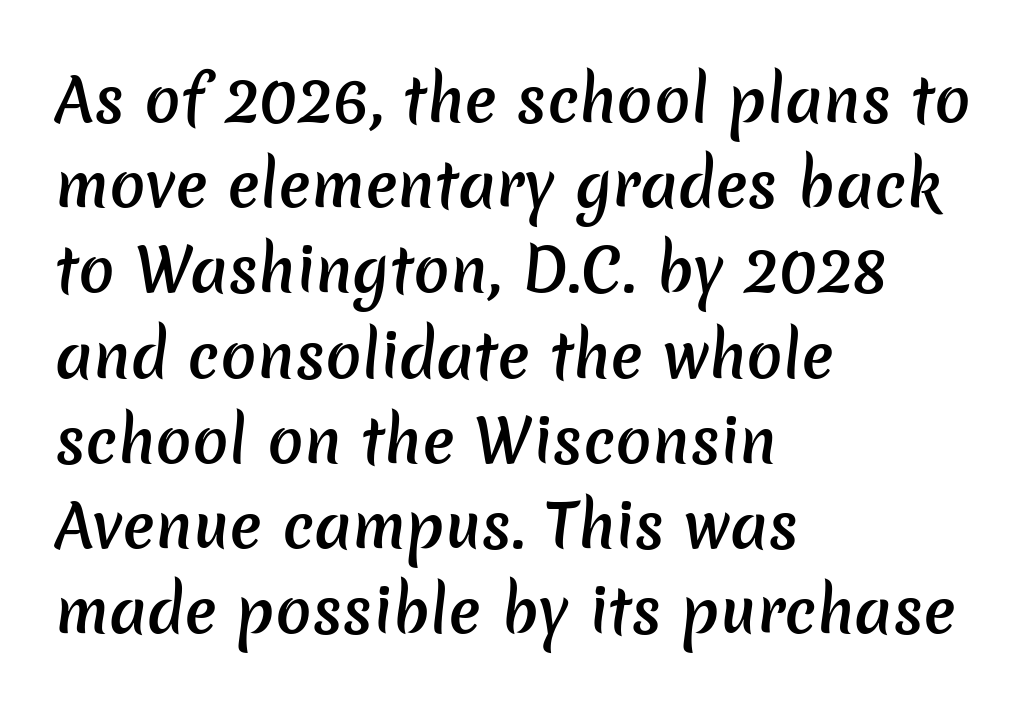
Q: Is the text bold? A: Semi-bold.
Q: Is the typeface a serif or a sans-serif typeface? A: Sans-serif.
Q: Is the text underlined? A: No.
Q: How is the paragraph aligned? A: Left-aligned.
Q: Is the spacing between letters normal or unusually wide? A: Normal.
Q: Is the spacing between lines tight, normal or loose? A: Normal.
Q: Width (condensed, normal, or wide)? A: Normal.
Q: Stroke contrast? A: Low.
Q: x-height? A: Medium.
Q: Monospaced? A: No.
